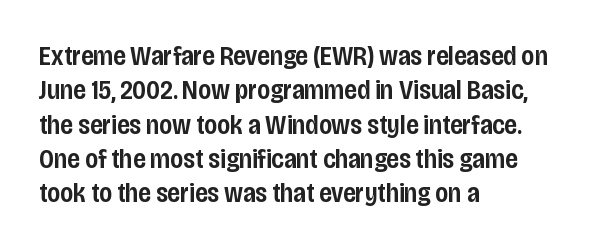
Left-aligned paragraph, ragged on the right. Nope, not italic — everything's standing straight. Strokes here are thickened, but only to semibold level. The leading is moderate, giving the passage an even texture.
